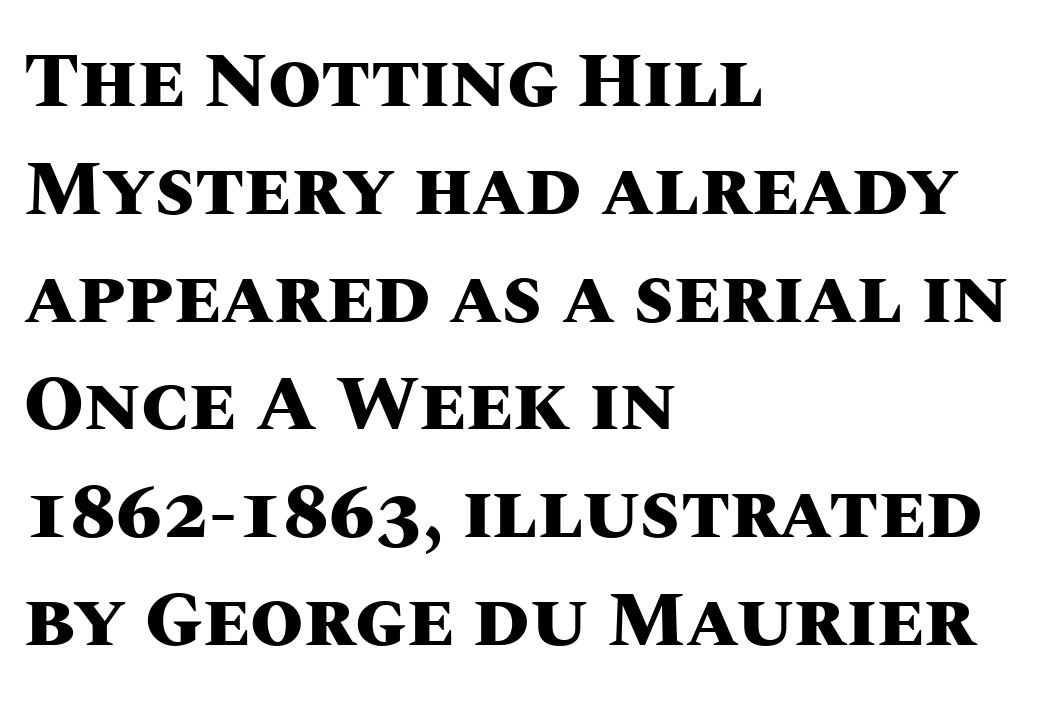
Q: Is the text bold? A: Yes.
Q: Is the text italic (slanted)? A: No, it is upright.
Q: Is the text underlined? A: No.
Q: How is the paragraph aligned? A: Left-aligned.
Q: Is the spacing between letters normal or unusually wide? A: Normal.
Q: Is the spacing between lines tight, normal or loose? A: Normal.
Q: Width (condensed, normal, or wide)? A: Normal.
Q: Stroke contrast? A: Medium.
Q: x-height? A: Large.
Q: Monospaced? A: No.
